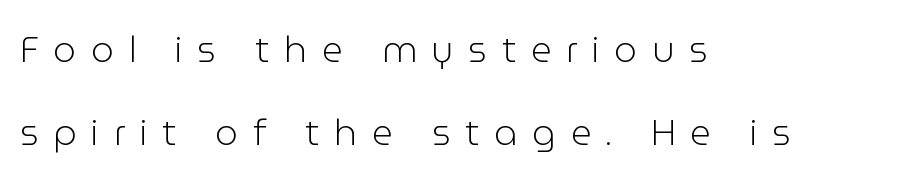
The image shows 36 px light sans-serif type, upright; set left-aligned, loose line spacing (2.3x), unusually wide letter spacing (+0.41 em), not underlined; low stroke contrast and a medium x-height.
